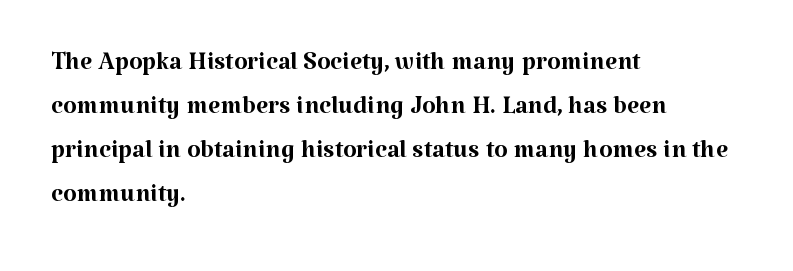
Q: Is the text bold? A: No.
Q: Is the text italic (slanted)? A: No, it is upright.
Q: Is the typeface a serif or a sans-serif typeface? A: Serif.
Q: Is the text underlined? A: No.
Q: How is the paragraph aligned? A: Left-aligned.
Q: Is the spacing between letters normal or unusually wide? A: Normal.
Q: Is the spacing between lines tight, normal or loose? A: Normal.
Q: Width (condensed, normal, or wide)? A: Normal.
Q: Stroke contrast? A: Medium.
Q: x-height? A: Medium.
Q: Monospaced? A: No.
